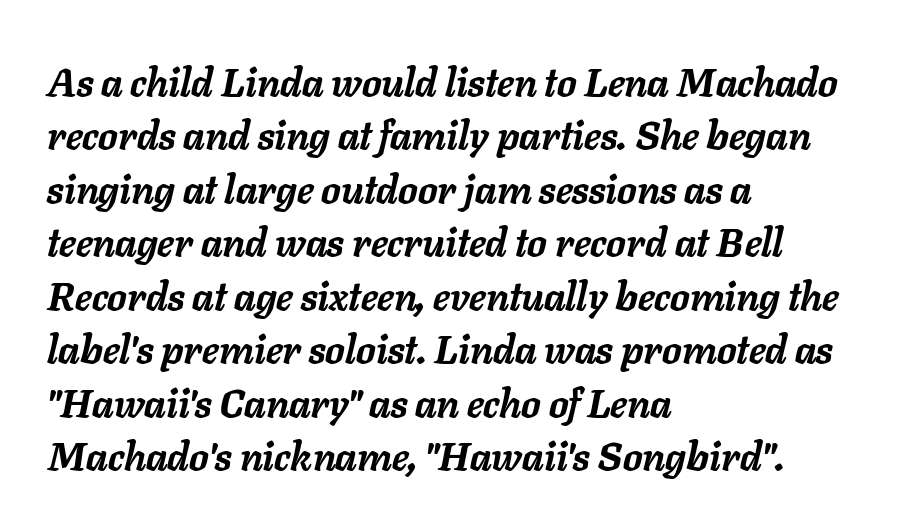
{"italic": "yes", "lean": "right", "slant_degrees": 11, "bold": "yes", "weight": "semibold", "width": "normal", "stroke_contrast": "low", "x_height": "medium", "monospaced": "no", "underline": "no", "align": "left", "line_spacing": "normal", "line_spacing_ratio": 1.37, "letter_spacing": "normal", "letter_spacing_em": 0.0, "glyph_px": 39}
